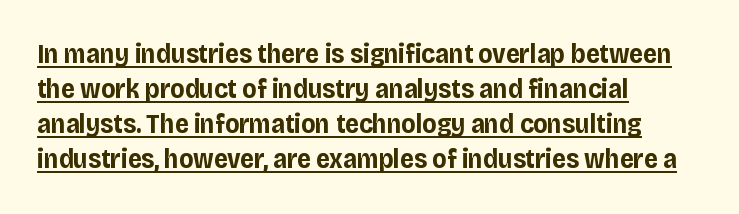
The image shows 27 px bold type, upright; set left-aligned, normal line spacing (1.3x), normal letter spacing, underlined.
